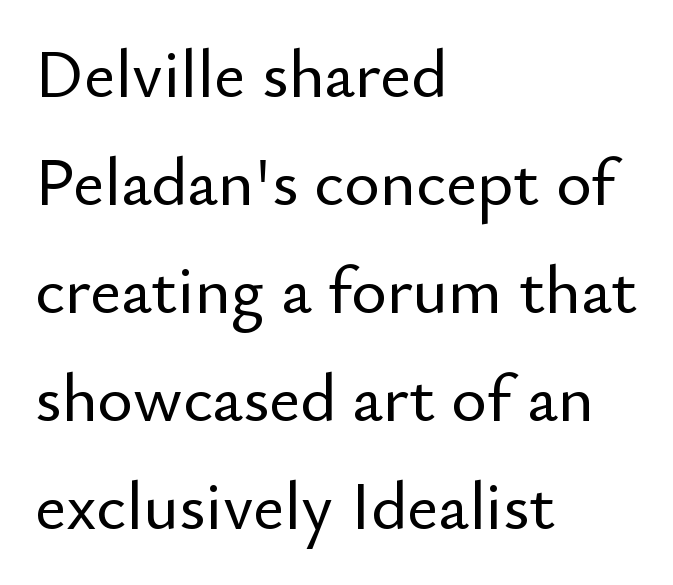
The image shows 68 px sans-serif type, upright; set left-aligned, normal line spacing (1.59x), normal letter spacing, not underlined; low stroke contrast and a small x-height.
